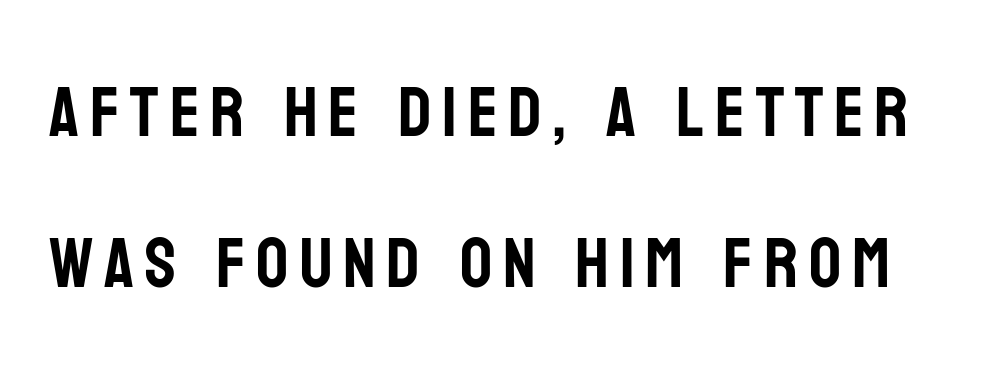
Q: Is the text italic (slanted)? A: No, it is upright.
Q: Is the typeface a serif or a sans-serif typeface? A: Sans-serif.
Q: Is the text underlined? A: No.
Q: Is the spacing between lines tight, normal or loose? A: Loose.
Q: Width (condensed, normal, or wide)? A: Condensed.
Q: Stroke contrast? A: Low.
Q: x-height? A: Large.
Q: Monospaced? A: No.
